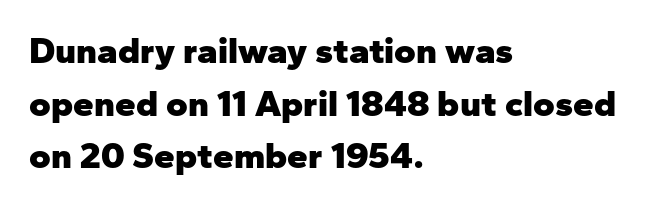
Q: Is the text bold? A: Yes.
Q: Is the text italic (slanted)? A: No, it is upright.
Q: Is the typeface a serif or a sans-serif typeface? A: Sans-serif.
Q: Is the text underlined? A: No.
Q: How is the paragraph aligned? A: Left-aligned.
Q: Is the spacing between letters normal or unusually wide? A: Normal.
Q: Is the spacing between lines tight, normal or loose? A: Normal.
Q: Width (condensed, normal, or wide)? A: Normal.
Q: Stroke contrast? A: Low.
Q: x-height? A: Medium.
Q: Monospaced? A: No.
